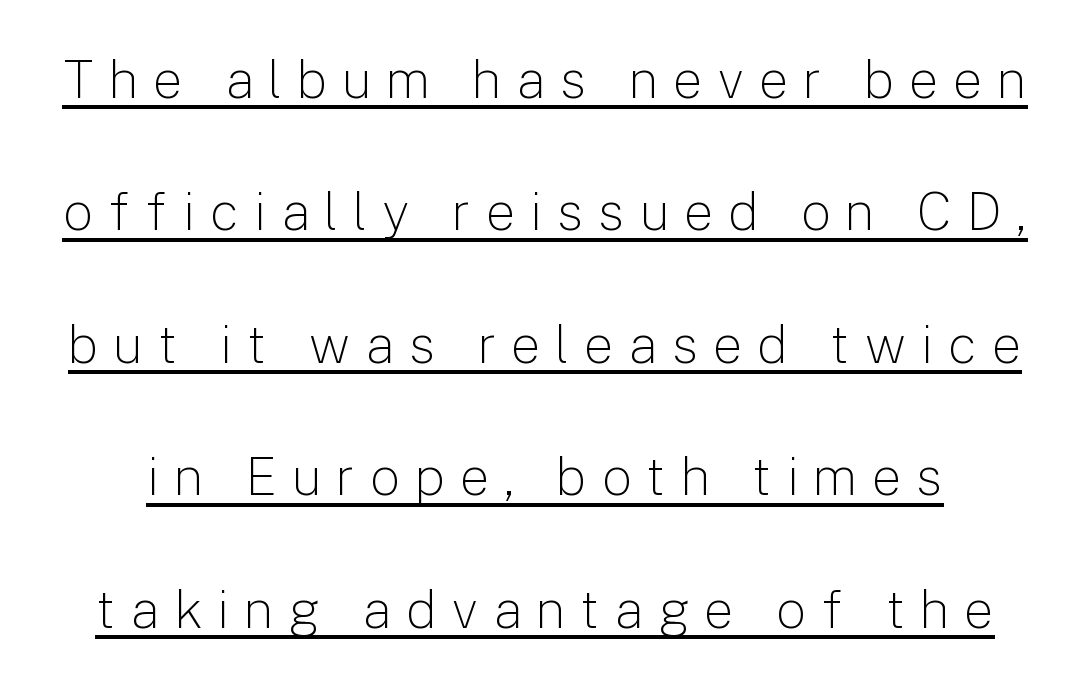
{"serif": "no", "italic": "no", "bold": "no", "weight": "light", "width": "normal", "stroke_contrast": "low", "x_height": "medium", "monospaced": "no", "underline": "yes", "line_spacing": "loose", "line_spacing_ratio": 2.5, "letter_spacing": "wide", "letter_spacing_em": 0.27, "glyph_px": 53}
